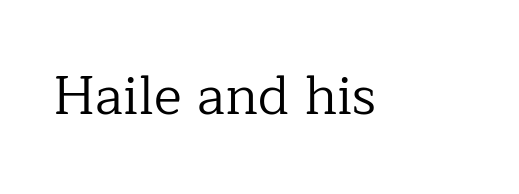
Q: Is the text bold? A: No.
Q: Is the text italic (slanted)? A: No, it is upright.
Q: Is the typeface a serif or a sans-serif typeface? A: Serif.
Q: Is the text underlined? A: No.
Q: Is the spacing between letters normal or unusually wide? A: Normal.
Q: Width (condensed, normal, or wide)? A: Normal.
Q: Stroke contrast? A: Low.
Q: x-height? A: Medium.
Q: Monospaced? A: No.
